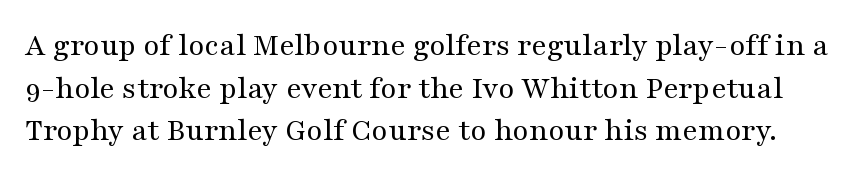
The image shows 33 px regular-weight, wide serif type, upright; set normal line spacing (1.29x), normal letter spacing, not underlined; medium stroke contrast and a medium x-height.
